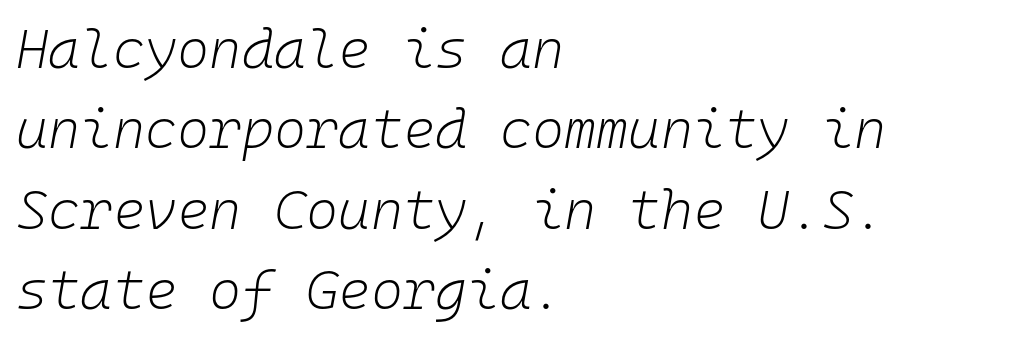
The image shows 55 px light type, italic (leaning right), monospaced; set left-aligned, normal line spacing (1.46x), normal letter spacing, not underlined; low stroke contrast and a medium x-height.
